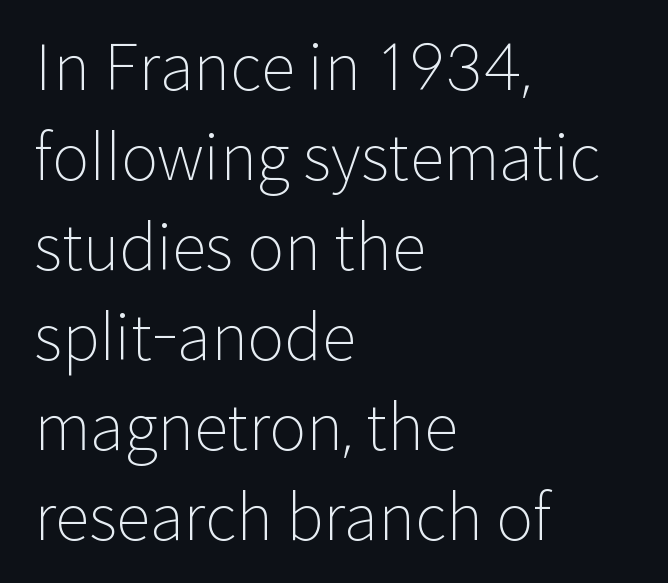
These glyphs show unthickened strokes, regular width or finer. Looks like regular typesetting: each glyph gets only the width it needs. The letters carry no serifs — their stems end cleanly without finishing strokes. Honestly, the row spacing looks completely unremarkable. Italic? Not at all — the glyphs are vertical. The paragraph shown leans on its left margin.
